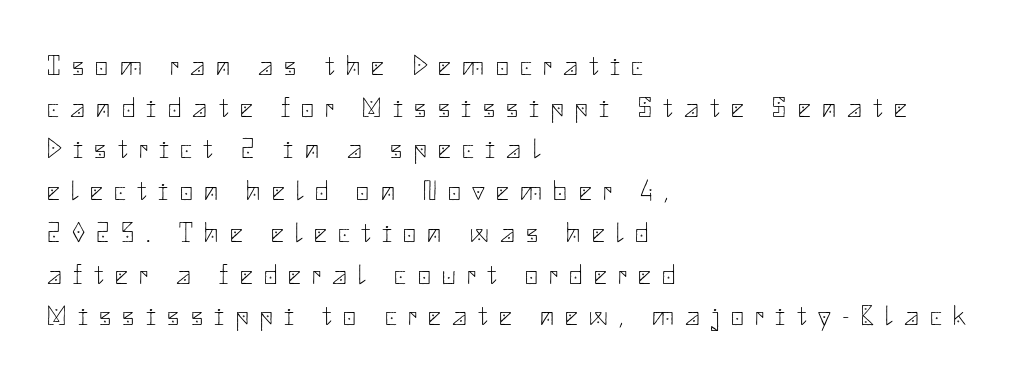
{"serif": "no", "italic": "no", "bold": "no", "weight": "thin", "width": "normal", "stroke_contrast": "low", "x_height": "small", "underline": "no", "align": "left", "line_spacing": "normal", "line_spacing_ratio": 1.49, "letter_spacing": "wide", "letter_spacing_em": 0.41, "glyph_px": 28}
